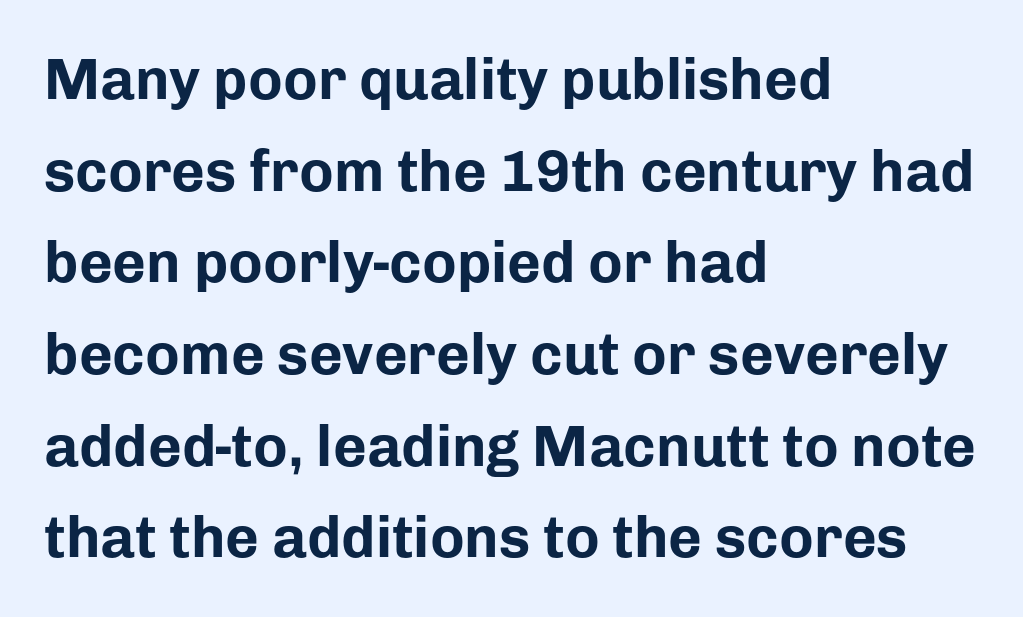
{"serif": "no", "italic": "no", "bold": "yes", "weight": "bold", "width": "normal", "stroke_contrast": "low", "x_height": "medium", "monospaced": "no", "underline": "no", "align": "left", "line_spacing": "normal", "line_spacing_ratio": 1.58, "letter_spacing": "normal", "letter_spacing_em": 0.0, "glyph_px": 58}
